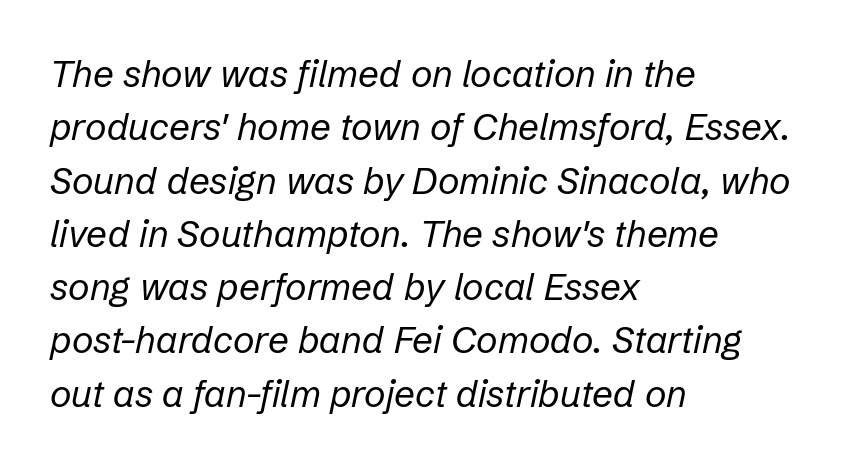
The image shows 37 px regular-weight type, italic (leaning right); set left-aligned, normal line spacing (1.44x), normal letter spacing, not underlined; low stroke contrast and a medium x-height.
